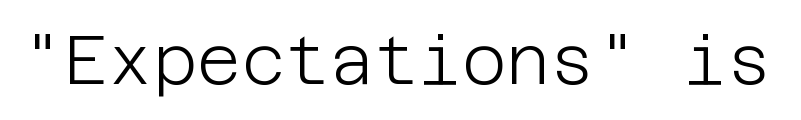
{"serif": "no", "italic": "no", "bold": "no", "weight": "light", "width": "normal", "stroke_contrast": "low", "x_height": "large", "underline": "no", "letter_spacing": "normal", "letter_spacing_em": 0.0, "glyph_px": 68}
